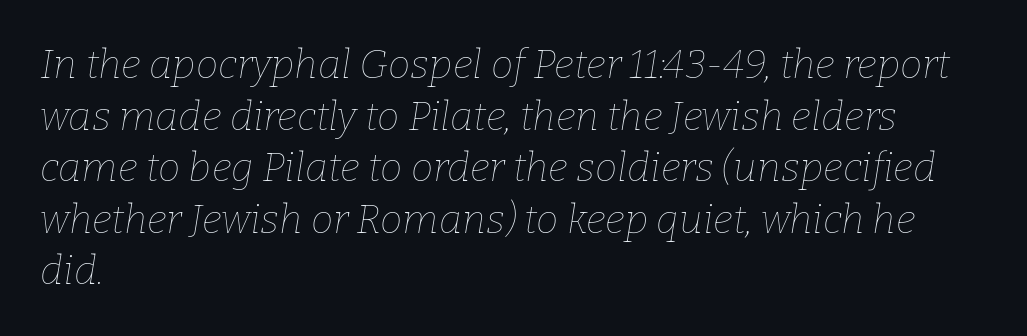
The image shows 40 px thin type, italic (leaning right); set left-aligned, normal line spacing (1.29x), normal letter spacing, not underlined; low stroke contrast and a medium x-height.
